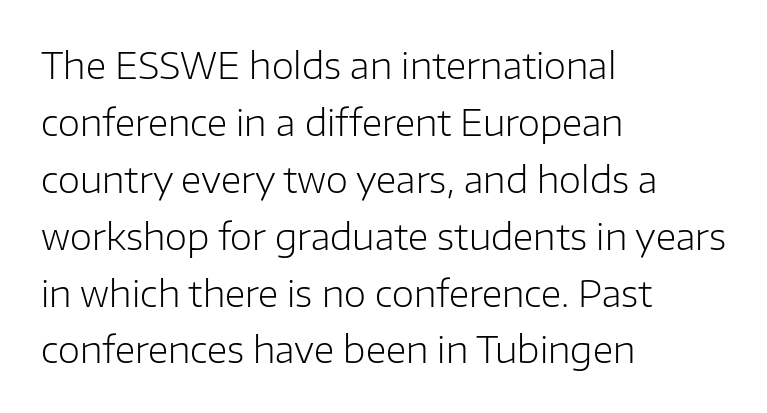
The image shows 36 px light sans-serif type, upright; set left-aligned, normal line spacing (1.58x), normal letter spacing, not underlined; low stroke contrast and a medium x-height.
